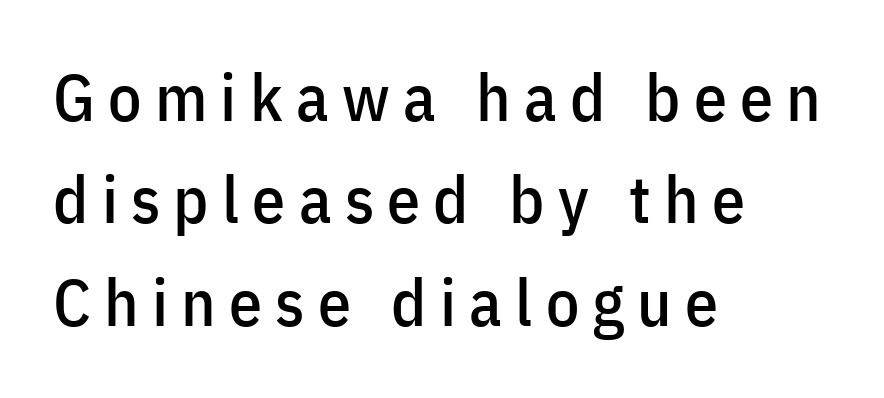
Q: Is the text italic (slanted)? A: No, it is upright.
Q: Is the typeface a serif or a sans-serif typeface? A: Sans-serif.
Q: Is the text underlined? A: No.
Q: How is the paragraph aligned? A: Left-aligned.
Q: Is the spacing between letters normal or unusually wide? A: Unusually wide.
Q: Is the spacing between lines tight, normal or loose? A: Normal.
Q: Width (condensed, normal, or wide)? A: Condensed.
Q: Stroke contrast? A: Low.
Q: x-height? A: Medium.
Q: Monospaced? A: No.
